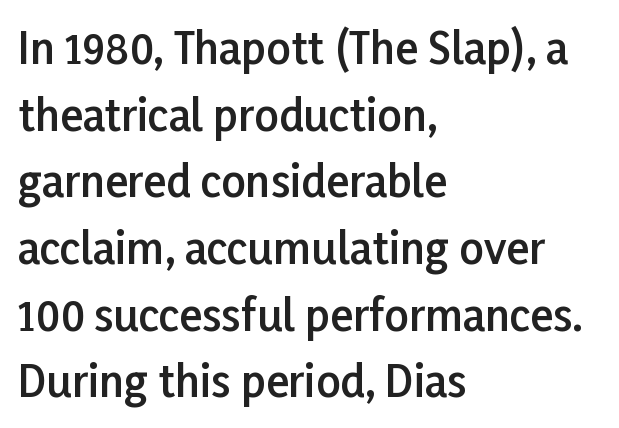
The image shows 43 px semibold sans-serif type, upright; set left-aligned, normal line spacing (1.55x), normal letter spacing, not underlined; low stroke contrast and a medium x-height.
